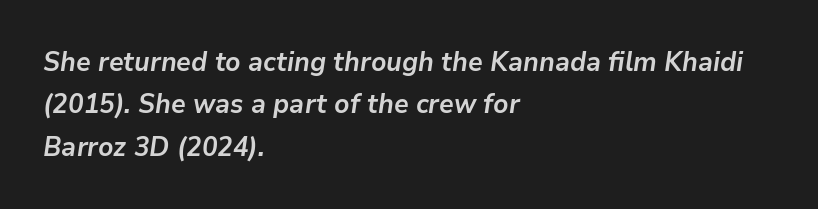
The rows are spaced the way most documents space them. Short note: letters normally spaced. Only glyphs here, with clear space below each row. Typographic density is high because the face is bold. Is the type slanted? Yes — the strokes lean at a clear angle.
